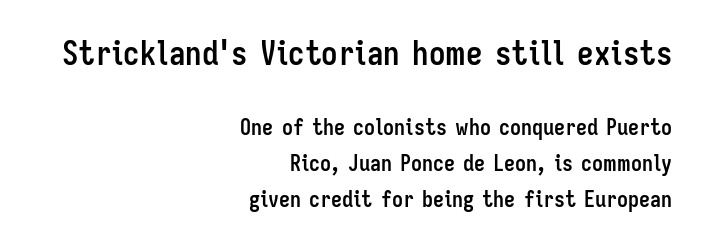
You could call the tracking neutral — neither tight nor loose. Only glyphs here, with clear space below each row. Is this a fixed-width face? No — the glyphs have proportional, varying widths. The passage is arranged like a letterhead date or caption credit — flush right.
